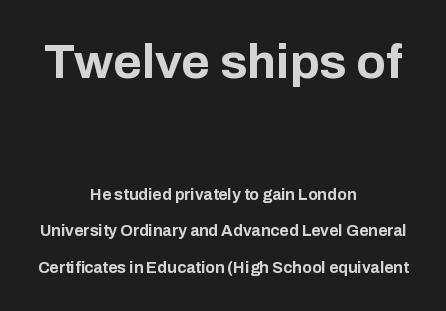
{"serif": "no", "italic": "no", "bold": "yes", "weight": "bold", "width": "normal", "stroke_contrast": "low", "x_height": "medium", "monospaced": "no", "underline": "no", "align": "center", "line_spacing": "loose", "line_spacing_ratio": 2.28, "letter_spacing": "normal", "letter_spacing_em": 0.0, "larger_block": "first", "size_ratio": 3.06, "glyph_px": 49}
